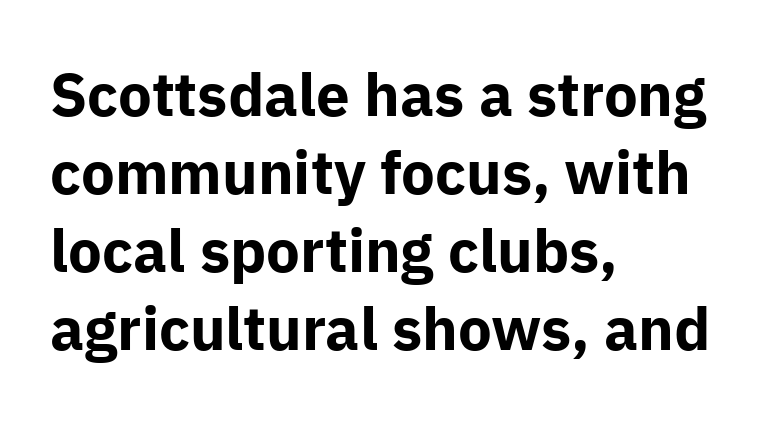
The image shows 60 px bold sans-serif type, upright; set left-aligned, normal line spacing (1.3x), normal letter spacing, not underlined; low stroke contrast and a medium x-height.
